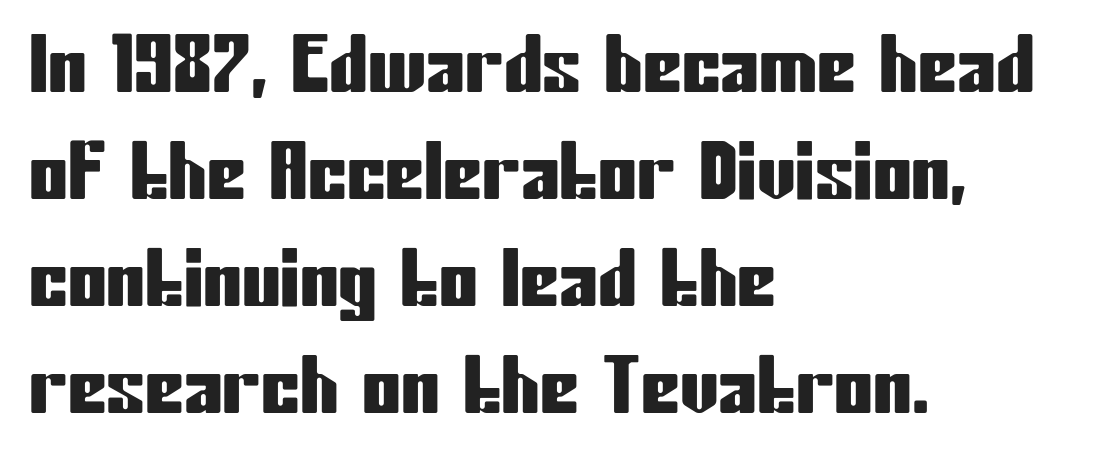
The image shows 78 px condensed sans-serif type, upright; set left-aligned, normal line spacing (1.37x), normal letter spacing, not underlined; low stroke contrast and a medium x-height.
